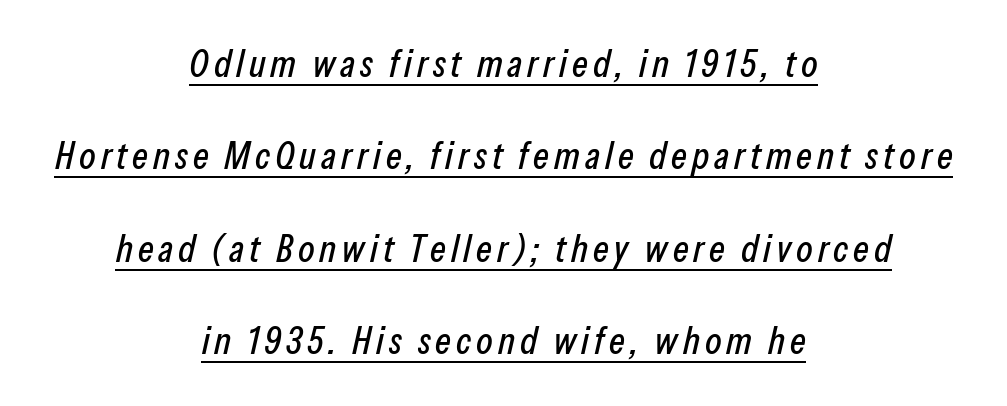
{"italic": "yes", "lean": "right", "slant_degrees": 13, "width": "condensed", "stroke_contrast": "low", "x_height": "medium", "monospaced": "no", "underline": "yes", "align": "center", "line_spacing": "loose", "line_spacing_ratio": 2.43, "glyph_px": 38}
